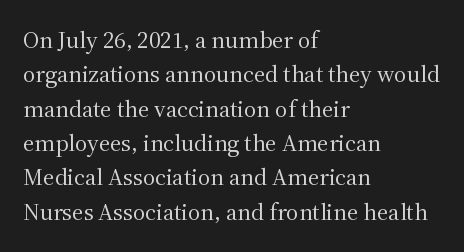
The image shows 24 px text type, upright; set left-aligned, normal line spacing (1.43x), normal letter spacing, not underlined.
